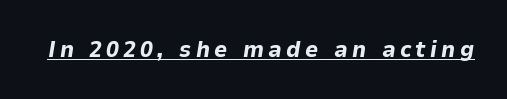
{"italic": "yes", "lean": "right", "slant_degrees": 9, "bold": "yes", "underline": "yes", "glyph_px": 23}
